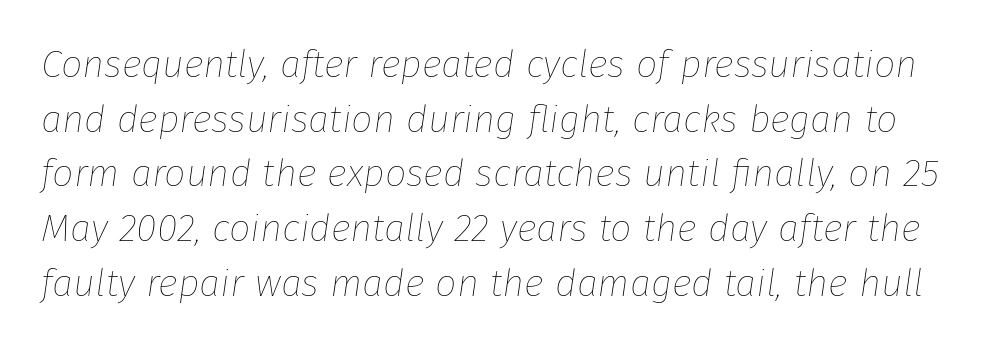
This sample uses an oblique cut, with every glyph tilted off the vertical. Look at the tracking — it's just the regular setting, nothing added. Unbolded letterforms with no extra heft. The letters advance in unequal steps, a hallmark of proportional type.
